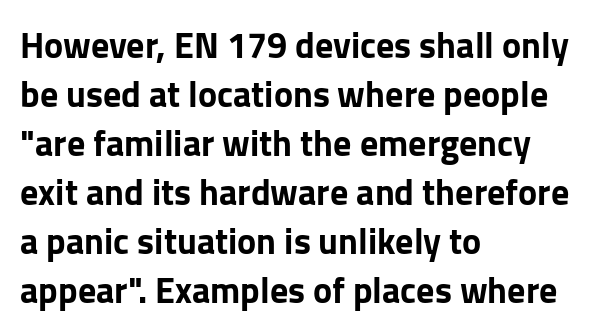
Q: Is the text italic (slanted)? A: No, it is upright.
Q: Is the typeface a serif or a sans-serif typeface? A: Sans-serif.
Q: Is the text underlined? A: No.
Q: How is the paragraph aligned? A: Left-aligned.
Q: Is the spacing between letters normal or unusually wide? A: Normal.
Q: Is the spacing between lines tight, normal or loose? A: Normal.
Q: Width (condensed, normal, or wide)? A: Normal.
Q: Stroke contrast? A: Low.
Q: x-height? A: Medium.
Q: Monospaced? A: No.
